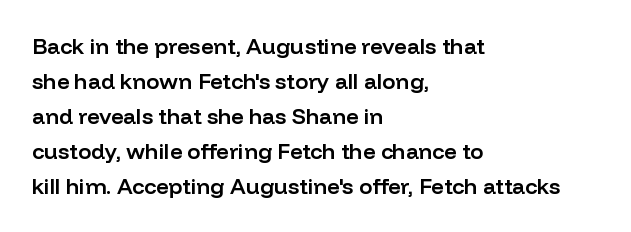
Rows of type keep a routine distance in the vertical direction. Tracking here is standard; glyphs follow each other at the usual distance. Ascenders rise straight up at ninety degrees. A fair bit of extra ink — the face is semibold, not bold.
